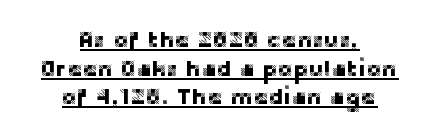
{"italic": "no", "underline": "yes", "align": "center", "line_spacing_ratio": 1.24, "letter_spacing": "normal", "letter_spacing_em": 0.0, "glyph_px": 23}
